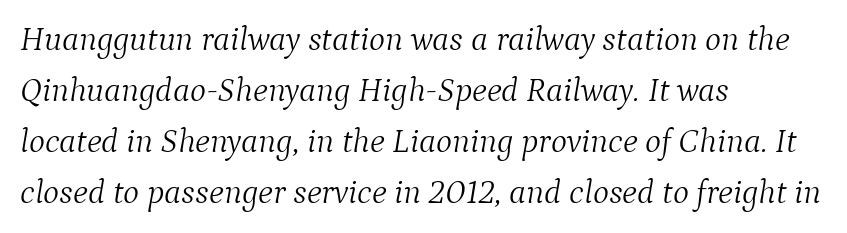
{"serif": "yes", "italic": "yes", "lean": "right", "slant_degrees": 9, "bold": "no", "weight": "light", "width": "normal", "stroke_contrast": "medium", "x_height": "medium", "monospaced": "no", "underline": "no", "align": "left", "line_spacing": "normal", "line_spacing_ratio": 1.5, "letter_spacing": "normal", "letter_spacing_em": 0.0, "glyph_px": 34}
